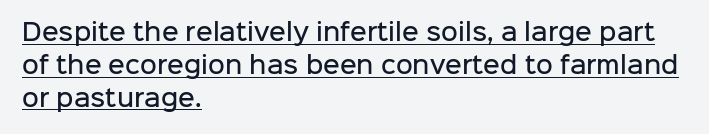
Q: Is the text bold? A: Semi-bold.
Q: Is the text italic (slanted)? A: No, it is upright.
Q: Is the text underlined? A: Yes.
Q: How is the paragraph aligned? A: Left-aligned.
Q: Is the spacing between letters normal or unusually wide? A: Normal.
Q: Is the spacing between lines tight, normal or loose? A: Normal.
